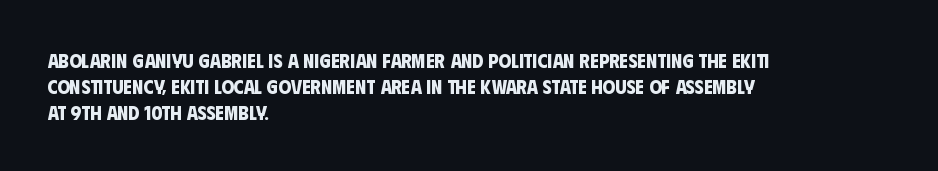
{"bold": "yes", "underline": "no", "align": "left", "line_spacing": "normal", "line_spacing_ratio": 1.3, "letter_spacing": "normal", "letter_spacing_em": 0.0, "glyph_px": 20}
